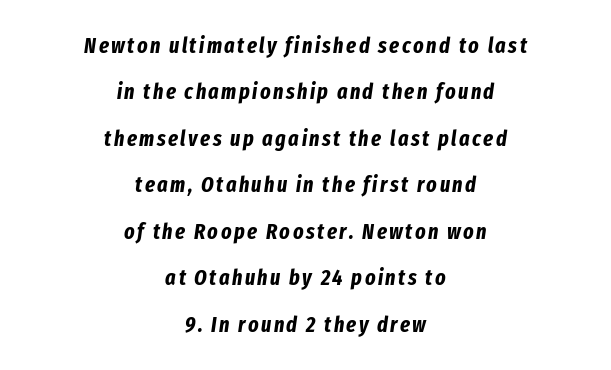
Q: Is the text bold? A: Yes.
Q: Is the text italic (slanted)? A: Yes, it leans right by about 8 degrees.
Q: Is the text underlined? A: No.
Q: How is the paragraph aligned? A: Centered.
Q: Is the spacing between lines tight, normal or loose? A: Loose.
